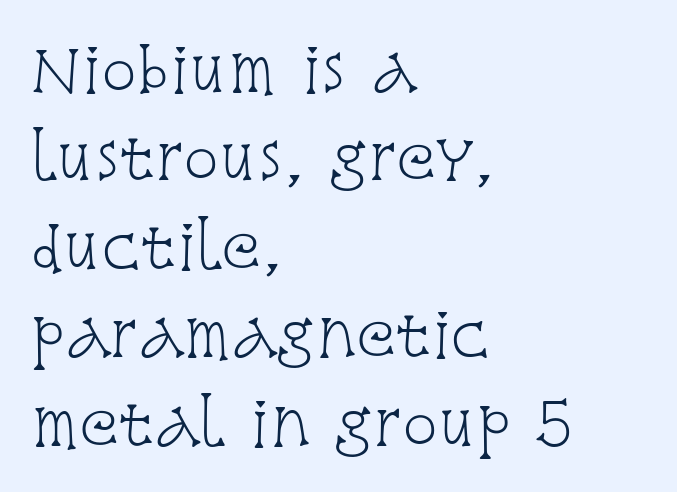
Unbolded letterforms with no extra heft. Students, observe: this is what conventionally led text looks like. Honestly, the letter spacing is just normal — you wouldn't notice it. Typeset ragged right — the left edge is the straight one.
